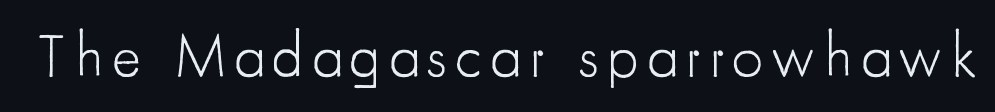
The image shows 61 px light, condensed sans-serif type, upright; set not underlined; low stroke contrast and a small x-height.
